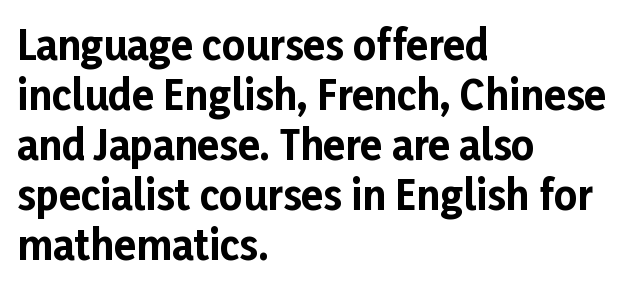
Q: Is the text bold? A: Yes.
Q: Is the text italic (slanted)? A: No, it is upright.
Q: Is the typeface a serif or a sans-serif typeface? A: Sans-serif.
Q: Is the text underlined? A: No.
Q: How is the paragraph aligned? A: Left-aligned.
Q: Is the spacing between letters normal or unusually wide? A: Normal.
Q: Is the spacing between lines tight, normal or loose? A: Normal.
Q: Width (condensed, normal, or wide)? A: Normal.
Q: Stroke contrast? A: Low.
Q: x-height? A: Medium.
Q: Monospaced? A: No.
